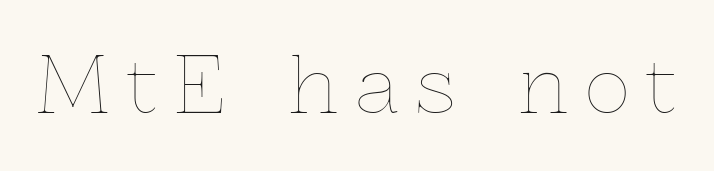
Q: Is the text bold? A: No.
Q: Is the text italic (slanted)? A: No, it is upright.
Q: Is the text underlined? A: No.
Q: Is the spacing between letters normal or unusually wide? A: Unusually wide.
Q: Width (condensed, normal, or wide)? A: Normal.
Q: x-height? A: Medium.
Q: Monospaced? A: No.
